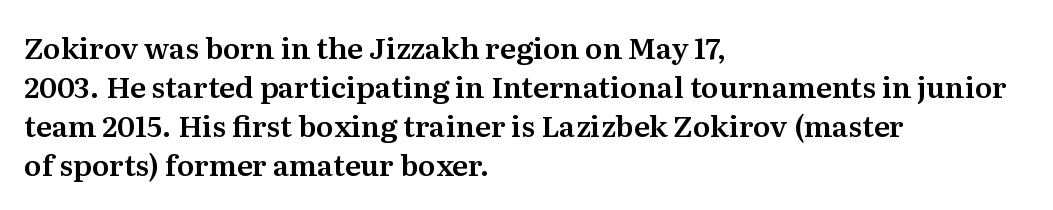
The lettering stays uniformly vertical, giving the passage a roman look. The letterforms sit shoulder to shoulder at normal distance. This rendering uses left alignment, leaving the right contour irregular. Think of a printed novel: that variable character pitch is what you see here. The glyphs in this specimen are seriffed.
